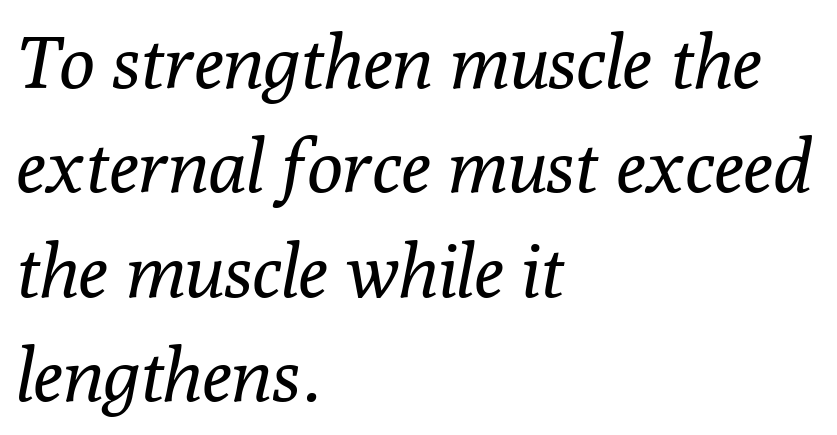
{"serif": "yes", "italic": "yes", "lean": "right", "slant_degrees": 10, "bold": "no", "weight": "regular", "width": "normal", "stroke_contrast": "low", "x_height": "medium", "monospaced": "no", "underline": "no", "align": "left", "line_spacing": "normal", "line_spacing_ratio": 1.41, "letter_spacing": "normal", "letter_spacing_em": 0.0, "glyph_px": 74}
